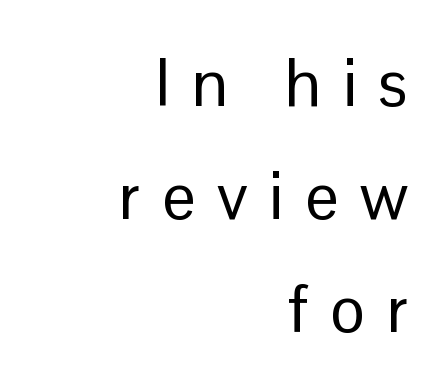
{"serif": "no", "italic": "no", "bold": "no", "weight": "regular", "width": "normal", "stroke_contrast": "low", "x_height": "medium", "monospaced": "no", "underline": "no", "align": "right", "line_spacing_ratio": 1.71, "letter_spacing": "wide", "letter_spacing_em": 0.33, "glyph_px": 66}
